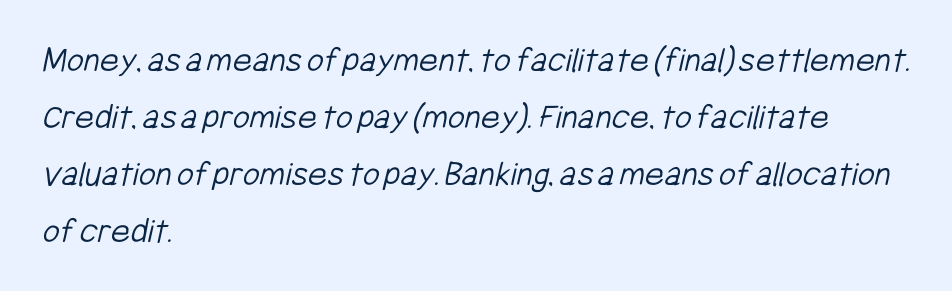
The image shows 37 px light, condensed sans-serif type; set left-aligned, normal line spacing (1.54x), normal letter spacing, not underlined; low stroke contrast and a medium x-height.
